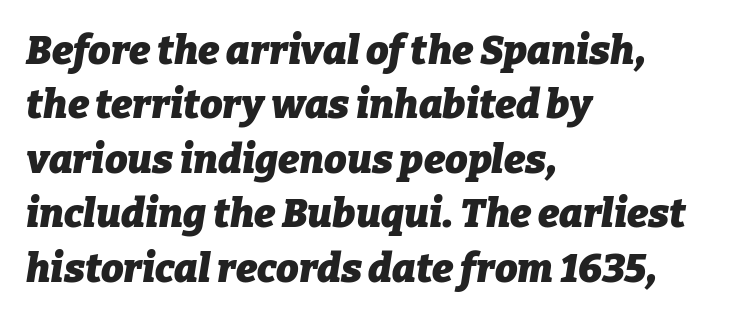
Q: Is the text bold? A: Yes.
Q: Is the text italic (slanted)? A: Yes, it leans right by about 9 degrees.
Q: Is the text underlined? A: No.
Q: How is the paragraph aligned? A: Left-aligned.
Q: Is the spacing between letters normal or unusually wide? A: Normal.
Q: Is the spacing between lines tight, normal or loose? A: Normal.
Q: Width (condensed, normal, or wide)? A: Normal.
Q: Stroke contrast? A: Low.
Q: x-height? A: Medium.
Q: Monospaced? A: No.
